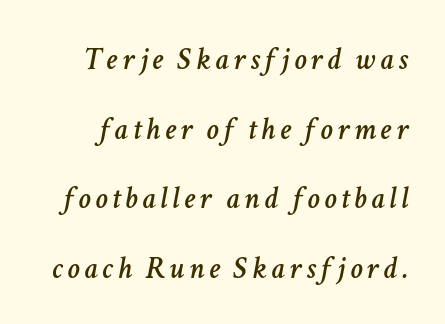
The image shows 31 px text type, italic (leaning right); set loose line spacing (2.25x), not underlined; low stroke contrast and a medium x-height.
